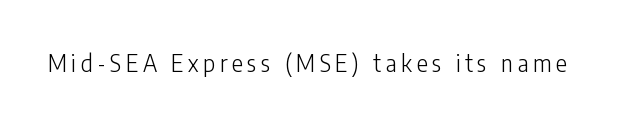
Does extra space separate the letters? Yes, quite a lot of it. This is not heavy type; no bold has been used. Upright lettering throughout. Glance below the letters and you will spot only blank space.
